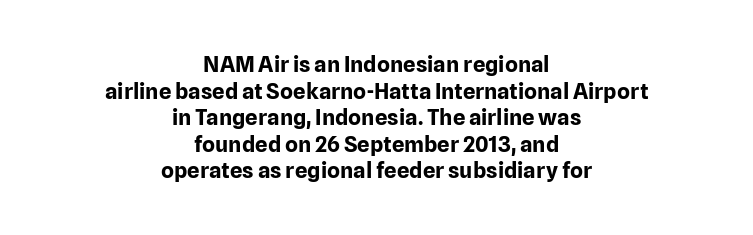
The typography opts for an upright posture over an oblique one. The area under the type is left untouched. A full-strength bold gives these letters their thick strokes. Is the block centered? Yes — each line is placed symmetrically about the middle. These lines keep a tight, regular rhythm from letter to letter.
